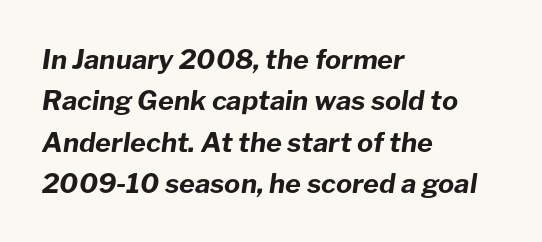
The image shows 27 px bold type, italic (leaning right); set left-aligned, normal line spacing (1.53x), normal letter spacing, not underlined.
